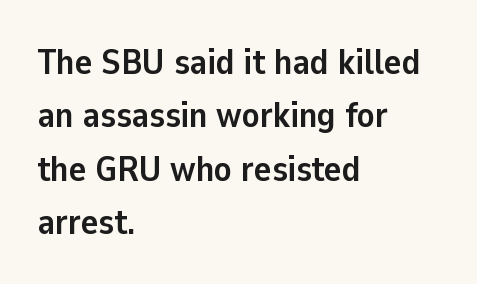
{"serif": "no", "italic": "no", "bold": "yes", "weight": "semibold", "width": "normal", "stroke_contrast": "low", "x_height": "medium", "monospaced": "no", "underline": "no", "align": "left", "line_spacing": "normal", "line_spacing_ratio": 1.48, "letter_spacing": "normal", "letter_spacing_em": 0.0, "glyph_px": 36}
